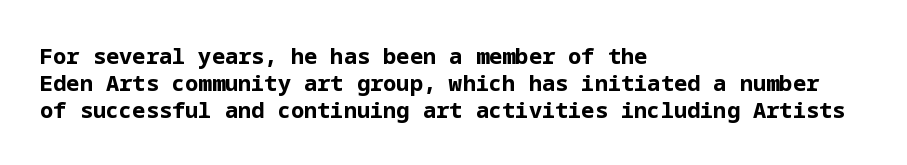
{"italic": "no", "bold": "yes", "underline": "no", "align": "left", "line_spacing_ratio": 1.22, "letter_spacing": "normal", "letter_spacing_em": 0.0, "glyph_px": 22}
